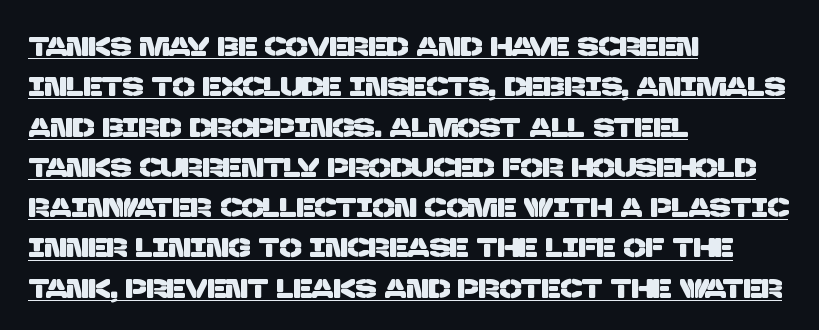
Q: Is the text underlined? A: Yes.
Q: How is the paragraph aligned? A: Left-aligned.
Q: Is the spacing between letters normal or unusually wide? A: Normal.
Q: Is the spacing between lines tight, normal or loose? A: Normal.
